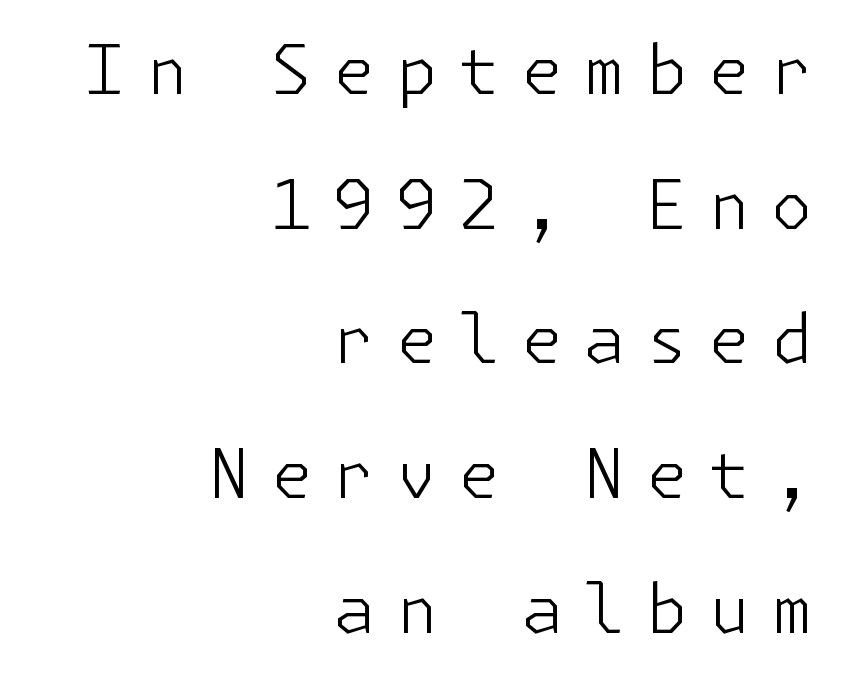
The designer dialed line spacing up above the default. The passage shown is typeset with a sans-serif family. The letterforms stand isolated, each surrounded by extra space. Descender tails drop into unmarked territory. Unbolded letterforms with no extra heft.
